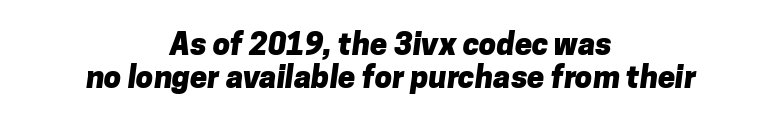
The image shows 31 px heavy sans-serif type; set centered, tight line spacing (1.08x), normal letter spacing, not underlined; low stroke contrast and a medium x-height.
